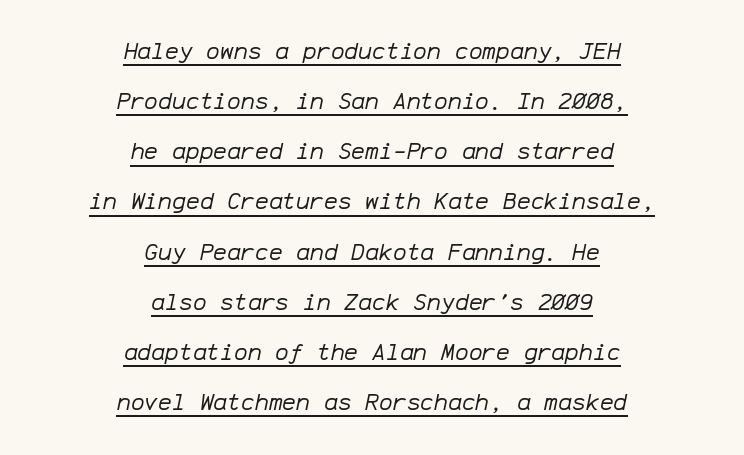
{"italic": "yes", "lean": "right", "slant_degrees": 12, "bold": "no", "underline": "yes", "align": "center", "line_spacing": "loose", "line_spacing_ratio": 2.18, "letter_spacing": "normal", "letter_spacing_em": 0.0, "glyph_px": 23}
